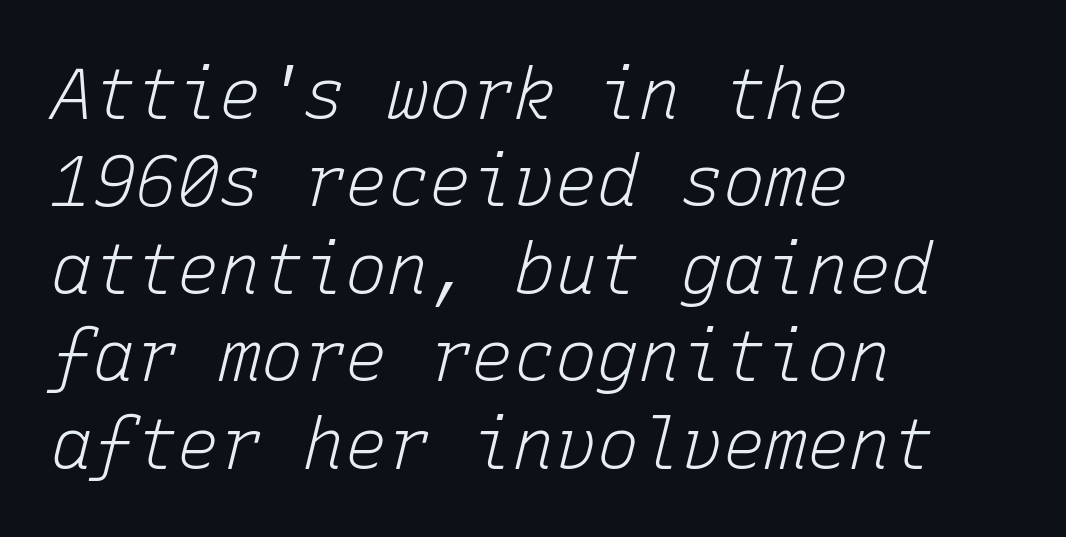
The image shows 70 px light type, italic (leaning right), monospaced; set left-aligned, normal line spacing (1.25x), normal letter spacing, not underlined; low stroke contrast and a medium x-height.
